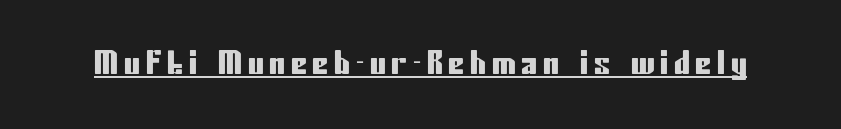
{"serif": "no", "italic": "no", "width": "condensed", "stroke_contrast": "low", "x_height": "medium", "monospaced": "no", "underline": "yes", "glyph_px": 32}
